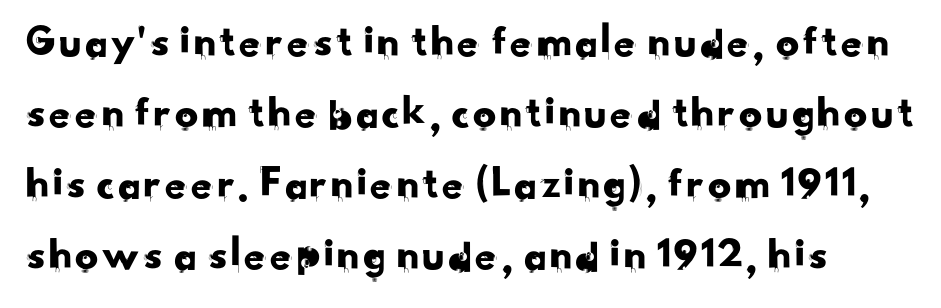
Q: Is the typeface a serif or a sans-serif typeface? A: Sans-serif.
Q: Is the text underlined? A: No.
Q: Is the spacing between letters normal or unusually wide? A: Normal.
Q: Is the spacing between lines tight, normal or loose? A: Normal.
Q: Width (condensed, normal, or wide)? A: Normal.
Q: Stroke contrast? A: Low.
Q: x-height? A: Small.
Q: Monospaced? A: No.
